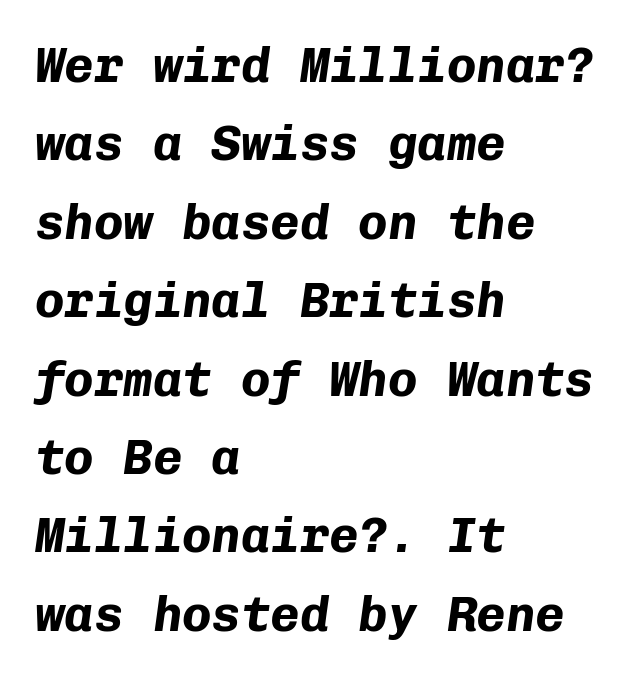
Q: Is the text bold? A: Yes.
Q: Is the text italic (slanted)? A: Yes, it leans right by about 8 degrees.
Q: Is the text underlined? A: No.
Q: How is the paragraph aligned? A: Left-aligned.
Q: Is the spacing between letters normal or unusually wide? A: Normal.
Q: Is the spacing between lines tight, normal or loose? A: Normal.
Q: Width (condensed, normal, or wide)? A: Normal.
Q: Stroke contrast? A: Low.
Q: x-height? A: Medium.
Q: Monospaced? A: Yes.
